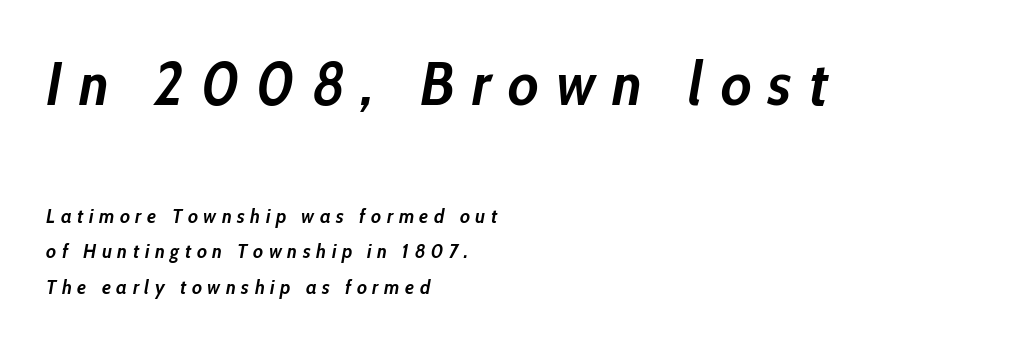
{"italic": "yes", "lean": "right", "slant_degrees": 10, "bold": "yes", "weight": "semibold", "width": "condensed", "stroke_contrast": "low", "x_height": "medium", "monospaced": "no", "underline": "no", "align": "left", "line_spacing_ratio": 1.77, "letter_spacing": "wide", "letter_spacing_em": 0.28, "larger_block": "first", "size_ratio": 3.05, "glyph_px": 61}
